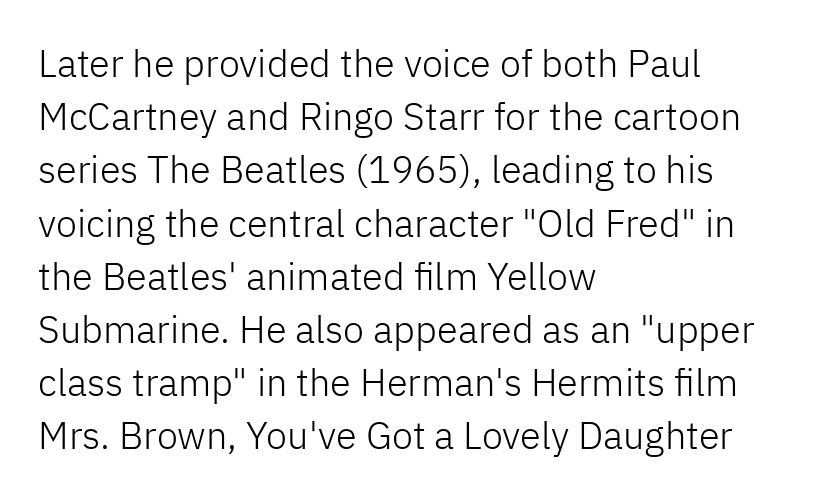
Q: Is the text bold? A: No.
Q: Is the text italic (slanted)? A: No, it is upright.
Q: Is the typeface a serif or a sans-serif typeface? A: Sans-serif.
Q: Is the text underlined? A: No.
Q: How is the paragraph aligned? A: Left-aligned.
Q: Is the spacing between letters normal or unusually wide? A: Normal.
Q: Is the spacing between lines tight, normal or loose? A: Normal.
Q: Width (condensed, normal, or wide)? A: Normal.
Q: Stroke contrast? A: Low.
Q: x-height? A: Medium.
Q: Monospaced? A: No.
